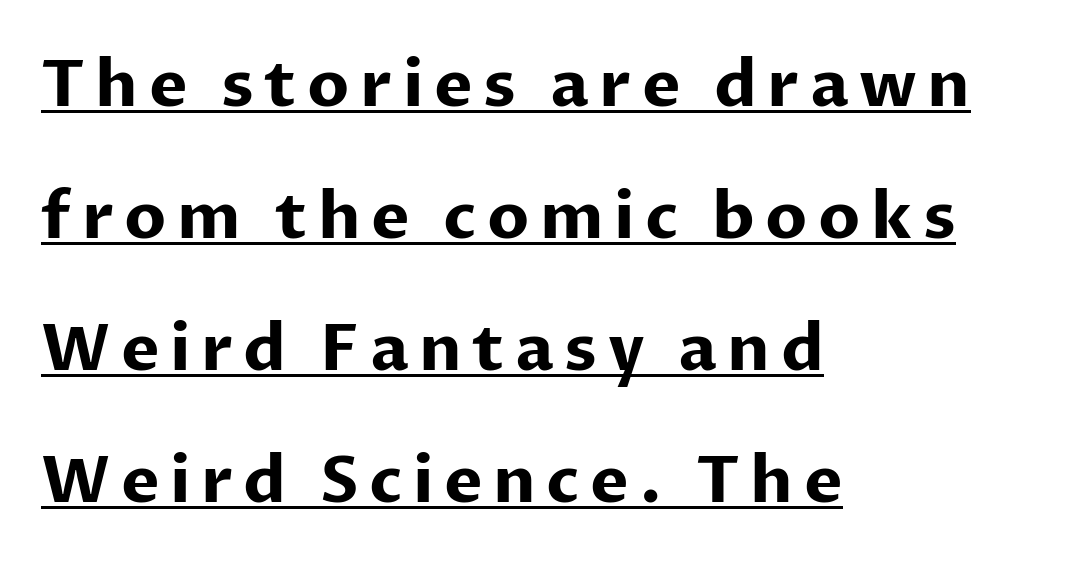
Q: Is the text bold? A: Yes.
Q: Is the text italic (slanted)? A: No, it is upright.
Q: Is the typeface a serif or a sans-serif typeface? A: Sans-serif.
Q: Is the text underlined? A: Yes.
Q: How is the paragraph aligned? A: Left-aligned.
Q: Is the spacing between lines tight, normal or loose? A: Loose.
Q: Width (condensed, normal, or wide)? A: Normal.
Q: Stroke contrast? A: Low.
Q: x-height? A: Medium.
Q: Monospaced? A: No.
